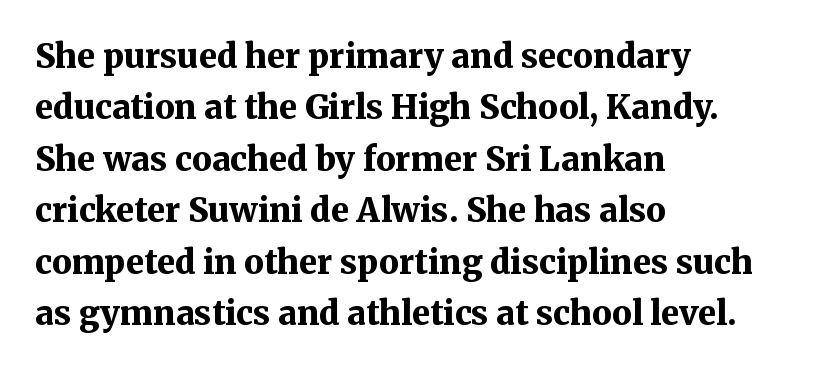
{"serif": "yes", "italic": "no", "bold": "yes", "weight": "bold", "width": "normal", "stroke_contrast": "medium", "x_height": "medium", "monospaced": "no", "underline": "no", "align": "left", "line_spacing": "normal", "line_spacing_ratio": 1.56, "letter_spacing": "normal", "letter_spacing_em": 0.0, "glyph_px": 33}
